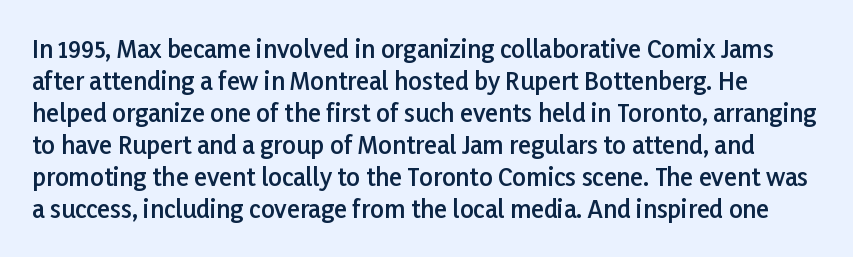
The image shows 24 px text type, upright; set normal line spacing (1.33x), normal letter spacing, not underlined.
